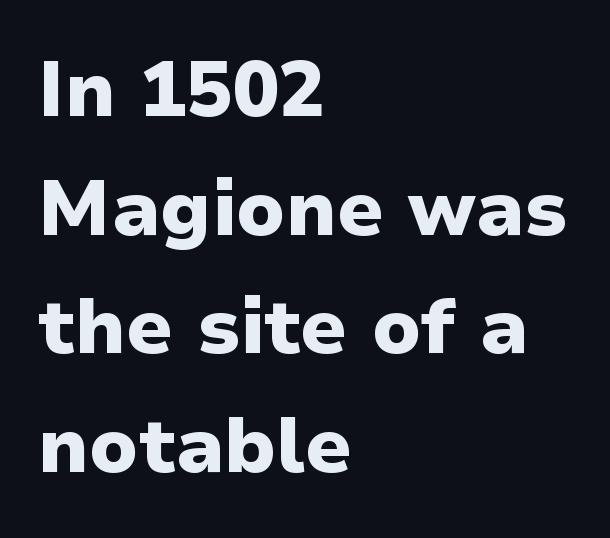
Q: Is the text bold? A: Yes.
Q: Is the text italic (slanted)? A: No, it is upright.
Q: Is the typeface a serif or a sans-serif typeface? A: Sans-serif.
Q: Is the text underlined? A: No.
Q: How is the paragraph aligned? A: Left-aligned.
Q: Is the spacing between letters normal or unusually wide? A: Normal.
Q: Is the spacing between lines tight, normal or loose? A: Normal.
Q: Width (condensed, normal, or wide)? A: Normal.
Q: Stroke contrast? A: Low.
Q: x-height? A: Medium.
Q: Monospaced? A: No.
